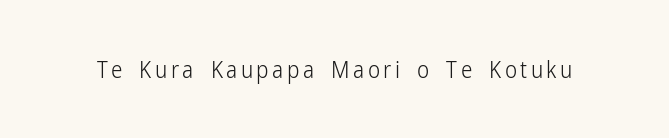
Q: Is the text bold? A: No.
Q: Is the text italic (slanted)? A: No, it is upright.
Q: Is the text underlined? A: No.
